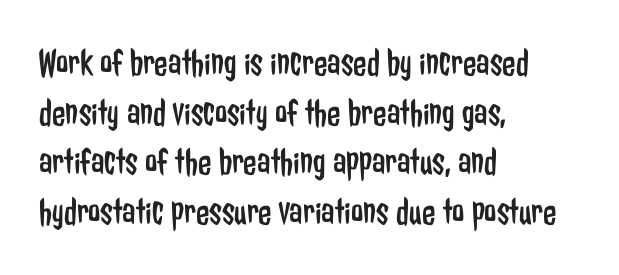
The image shows 39 px regular-weight, condensed sans-serif type, upright; set left-aligned, normal line spacing (1.27x), normal letter spacing, not underlined; low stroke contrast and a medium x-height.
